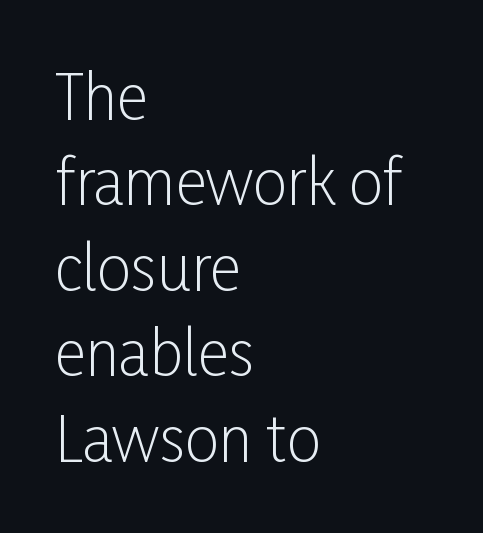
Q: Is the text bold? A: No.
Q: Is the text italic (slanted)? A: No, it is upright.
Q: Is the typeface a serif or a sans-serif typeface? A: Sans-serif.
Q: Is the text underlined? A: No.
Q: How is the paragraph aligned? A: Left-aligned.
Q: Is the spacing between letters normal or unusually wide? A: Normal.
Q: Is the spacing between lines tight, normal or loose? A: Normal.
Q: Width (condensed, normal, or wide)? A: Condensed.
Q: Stroke contrast? A: Low.
Q: x-height? A: Medium.
Q: Monospaced? A: No.
